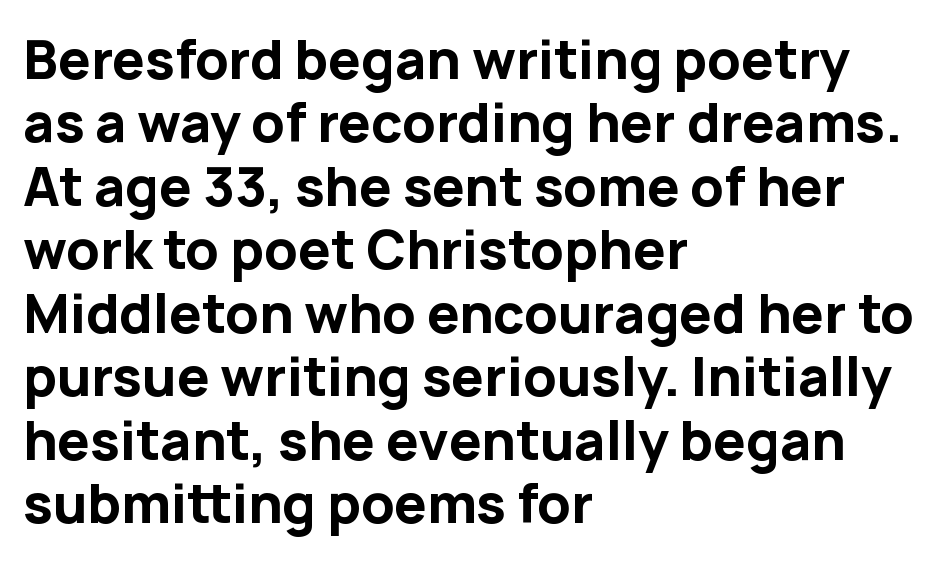
{"serif": "no", "italic": "no", "bold": "yes", "weight": "bold", "width": "normal", "stroke_contrast": "low", "x_height": "medium", "monospaced": "no", "underline": "no", "align": "left", "line_spacing_ratio": 1.22, "letter_spacing": "normal", "letter_spacing_em": 0.0, "glyph_px": 52}
